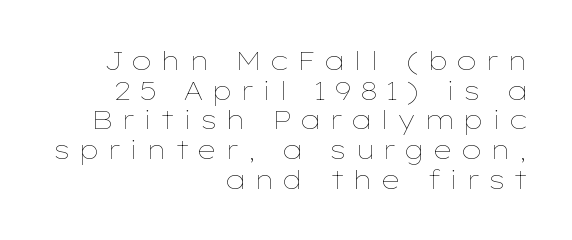
Q: Is the text bold? A: No.
Q: Is the text italic (slanted)? A: No, it is upright.
Q: Is the text underlined? A: No.
Q: How is the paragraph aligned? A: Right-aligned.
Q: Is the spacing between letters normal or unusually wide? A: Unusually wide.
Q: Is the spacing between lines tight, normal or loose? A: Tight.
